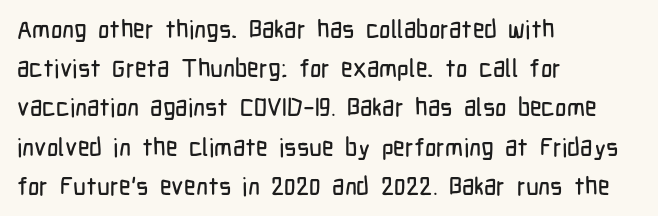
The foot of each line stays bare and open. Upright lettering throughout. Characters follow at the spacing the type designer built in. Line spacing here is normal.
